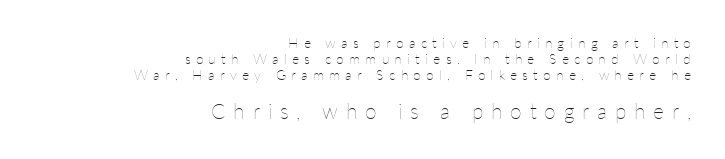
The image shows 21 px text type, upright; set right-aligned, tight line spacing (1.13x), unusually wide letter spacing (+0.37 em), not underlined; the second (bottom) block is 1.5x larger.
